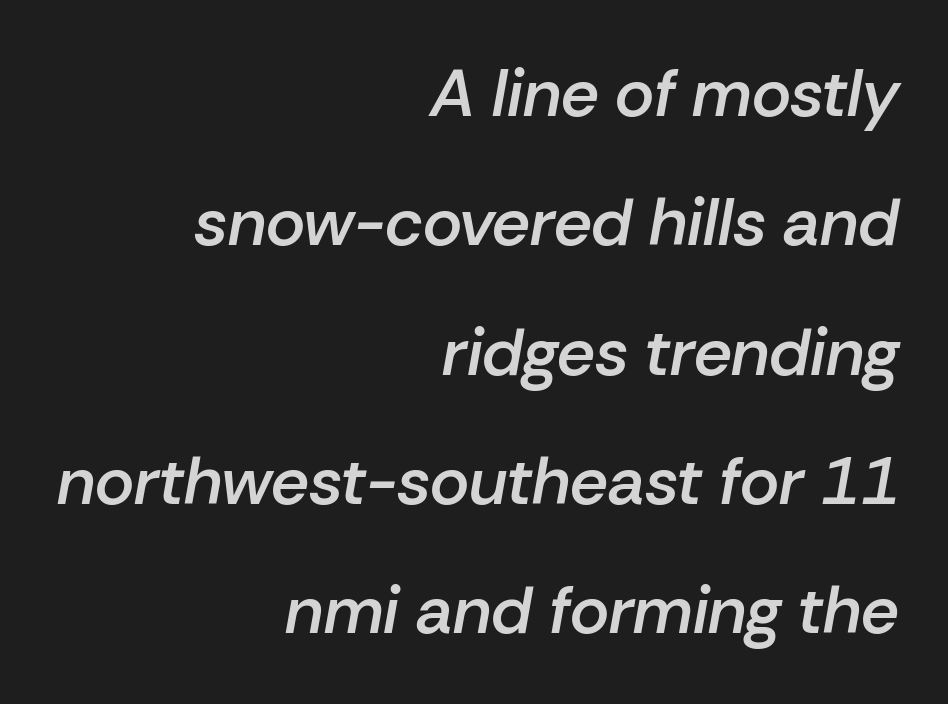
Q: Is the text bold? A: Semi-bold.
Q: Is the text italic (slanted)? A: Yes, it leans right by about 10 degrees.
Q: Is the text underlined? A: No.
Q: How is the paragraph aligned? A: Right-aligned.
Q: Is the spacing between letters normal or unusually wide? A: Normal.
Q: Is the spacing between lines tight, normal or loose? A: Loose.
Q: Width (condensed, normal, or wide)? A: Normal.
Q: Stroke contrast? A: Low.
Q: x-height? A: Medium.
Q: Monospaced? A: No.
